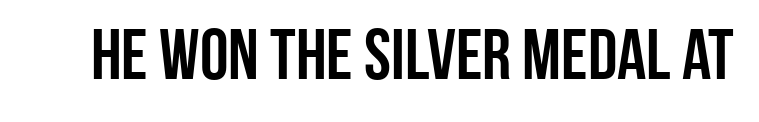
{"serif": "no", "italic": "no", "width": "condensed", "stroke_contrast": "low", "x_height": "large", "monospaced": "no", "underline": "no", "letter_spacing": "normal", "letter_spacing_em": 0.0, "glyph_px": 72}
